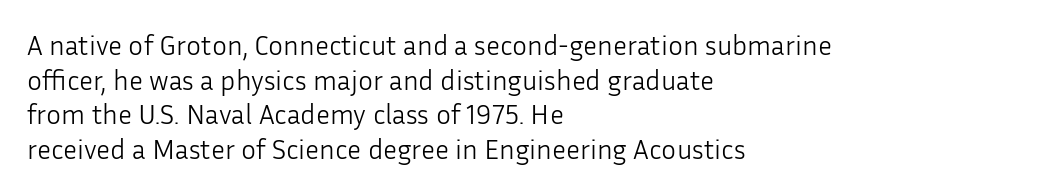
Inter-character spacing is left at the font's built-in metrics. The cut favours lightness, reaching ordinary text weight at its darkest. The face used here is a sans, in the tradition of grotesques and geometrics. The lines in this sample share a left origin and differ only in where they stop.
